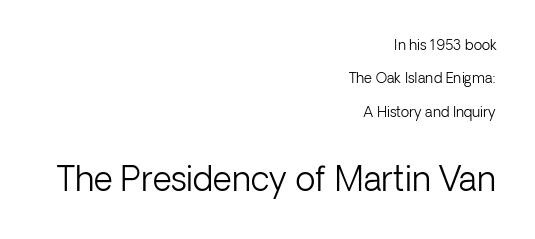
Q: Is the text bold? A: No.
Q: Is the text italic (slanted)? A: No, it is upright.
Q: Is the typeface a serif or a sans-serif typeface? A: Sans-serif.
Q: Is the text underlined? A: No.
Q: How is the paragraph aligned? A: Right-aligned.
Q: Is the spacing between letters normal or unusually wide? A: Normal.
Q: Is the spacing between lines tight, normal or loose? A: Loose.
Q: Which block of text is set in a larger size, the first (top) or the second (bottom)? A: The second (bottom) one.
Q: Width (condensed, normal, or wide)? A: Normal.
Q: Stroke contrast? A: Low.
Q: x-height? A: Medium.
Q: Monospaced? A: No.
